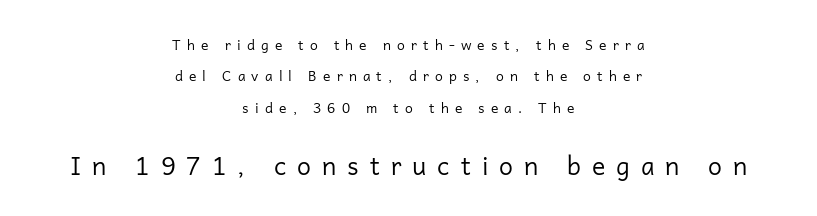
The face used here appears at its bigger size in the lower chunk. Regarding leading, the lines here are spaced well apart. Each row of text sits above clean, open space. The typography opts for an upright posture over an oblique one. The text block is weighted toward neither margin, spreading evenly from the middle. There is plenty of visible air inserted between adjacent glyphs.
